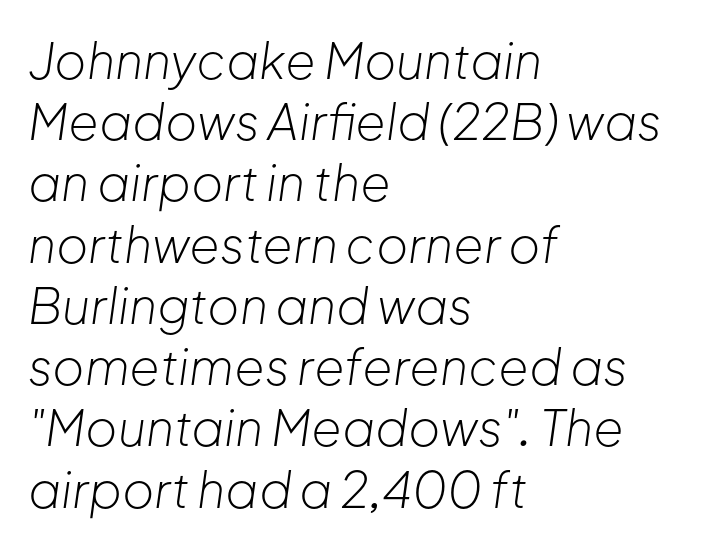
Q: Is the text bold? A: No.
Q: Is the text italic (slanted)? A: Yes, it leans right by about 8 degrees.
Q: Is the text underlined? A: No.
Q: How is the paragraph aligned? A: Left-aligned.
Q: Is the spacing between letters normal or unusually wide? A: Normal.
Q: Is the spacing between lines tight, normal or loose? A: Normal.
Q: Width (condensed, normal, or wide)? A: Normal.
Q: Stroke contrast? A: Low.
Q: x-height? A: Medium.
Q: Monospaced? A: No.
